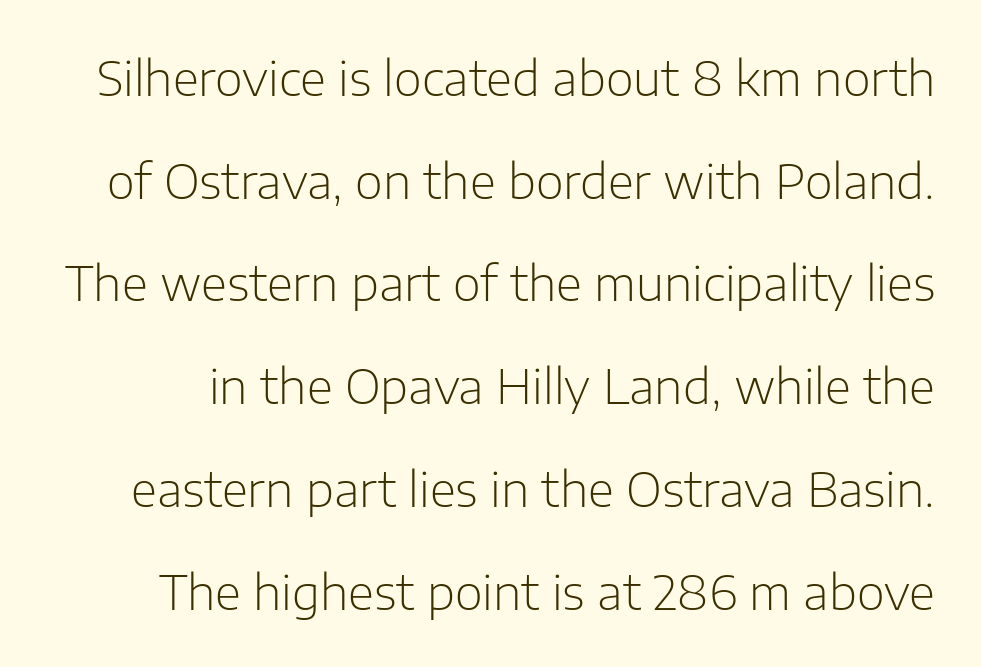
Check the space under the baseline: it is left empty. Think standard paragraph weight, or any step lighter than that. The rendering shows plain stroke endings on the letterforms — a sans-serif design. Vertical strokes here are truly vertical.
